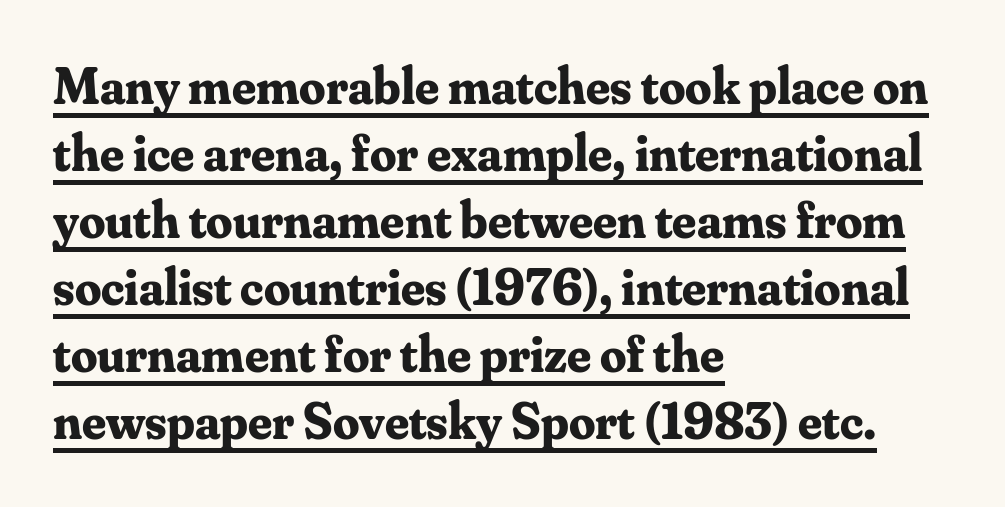
The image shows 52 px bold serif type, upright; set left-aligned, normal line spacing (1.29x), normal letter spacing, underlined; medium stroke contrast and a small x-height.
